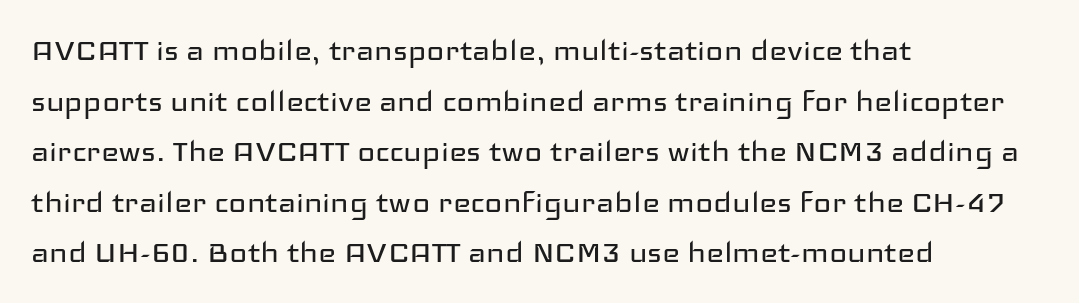
Q: Is the text bold? A: No.
Q: Is the text italic (slanted)? A: No, it is upright.
Q: Is the typeface a serif or a sans-serif typeface? A: Sans-serif.
Q: Is the text underlined? A: No.
Q: How is the paragraph aligned? A: Left-aligned.
Q: Is the spacing between letters normal or unusually wide? A: Normal.
Q: Is the spacing between lines tight, normal or loose? A: Normal.
Q: Width (condensed, normal, or wide)? A: Wide.
Q: Stroke contrast? A: Low.
Q: x-height? A: Medium.
Q: Monospaced? A: No.
